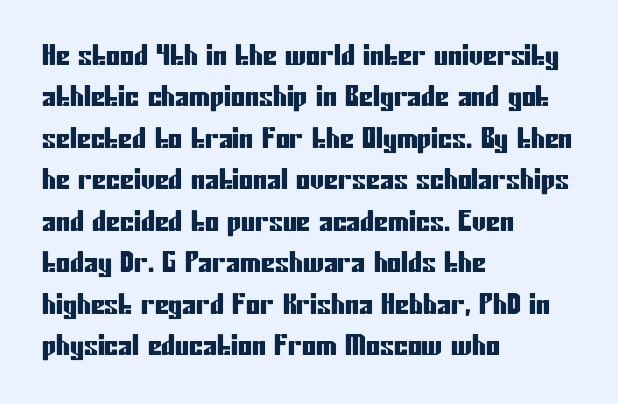
The image shows 28 px condensed sans-serif type, upright; set left-aligned, normal line spacing (1.48x), normal letter spacing, not underlined; low stroke contrast and a medium x-height.
